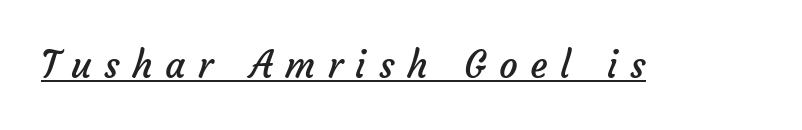
Q: Is the text bold? A: No.
Q: Is the typeface a serif or a sans-serif typeface? A: Sans-serif.
Q: Is the text underlined? A: Yes.
Q: Is the spacing between letters normal or unusually wide? A: Unusually wide.
Q: Width (condensed, normal, or wide)? A: Normal.
Q: Stroke contrast? A: Low.
Q: x-height? A: Medium.
Q: Monospaced? A: No.
